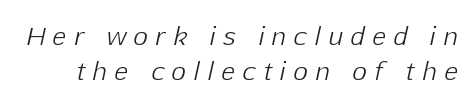
The image shows 25 px text type, italic (leaning right); set normal line spacing (1.42x), unusually wide letter spacing (+0.32 em), not underlined.
